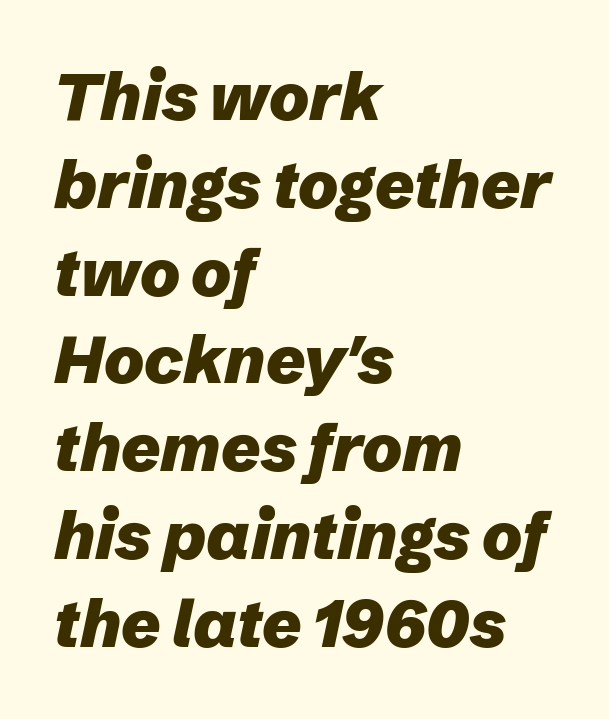
Decoration check: the copy has no underline. Alignment: flush left. Nothing unusual about the tracking: characters are spaced as the font intends. You could not count columns in this text — the font is proportionally spaced. Line spacing here is normal. In terms of posture, this sample is oblique.
